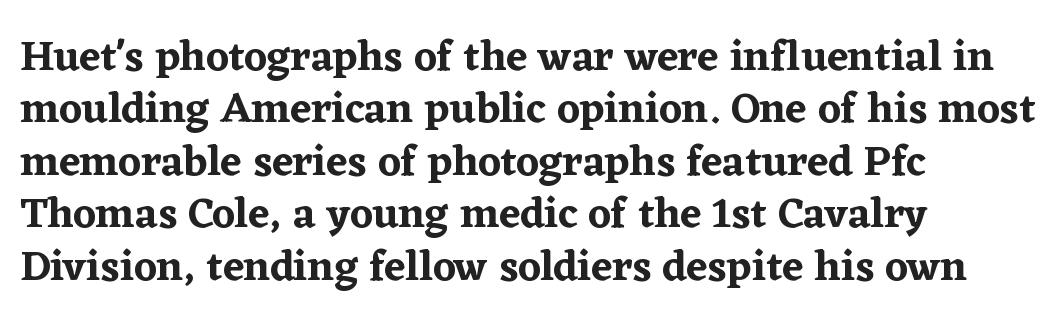
The image shows 43 px serif type, upright; set left-aligned, line spacing 1.22x, normal letter spacing, not underlined; low stroke contrast and a medium x-height.
